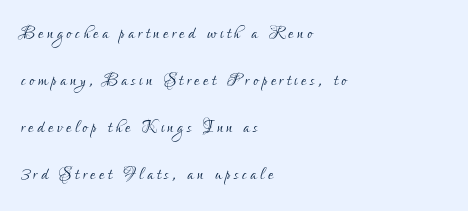
The image shows 23 px text type; set left-aligned, loose line spacing (2.05x), not underlined.
